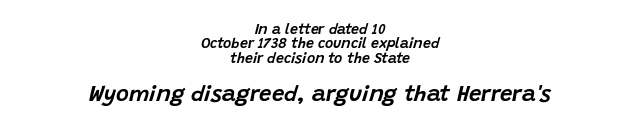
Scale increases going downward across the two blocks. Only glyphs here, with clear space below each row. If you measured baseline to baseline, you'd find a short distance. Italic: yes, the glyphs are oblique. Teacher's note: observe the equal gaps on both sides — that is centered alignment.
